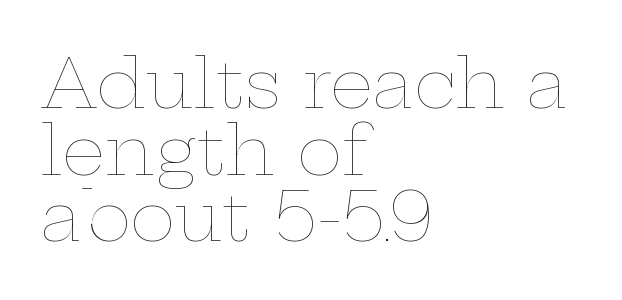
{"italic": "no", "bold": "no", "weight": "thin", "width": "wide", "stroke_contrast": "low", "x_height": "medium", "monospaced": "no", "underline": "no", "align": "left", "line_spacing": "tight", "line_spacing_ratio": 0.98, "letter_spacing": "normal", "letter_spacing_em": 0.0, "glyph_px": 68}
